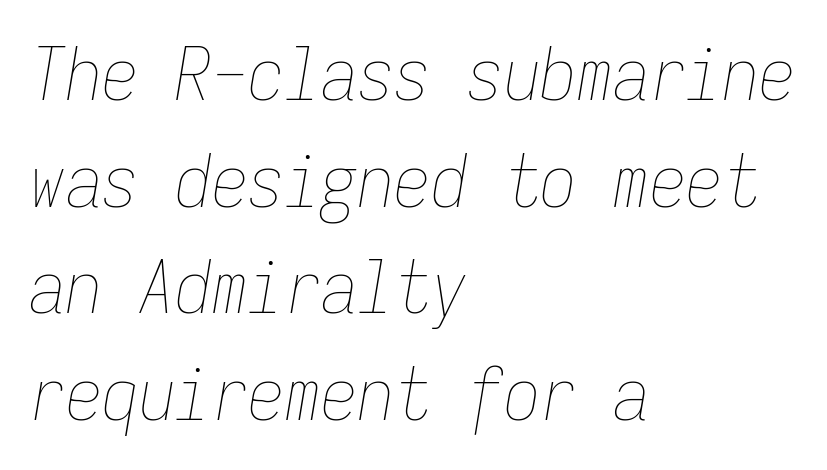
The image shows 73 px thin, condensed type, italic (leaning right), monospaced; set left-aligned, normal line spacing (1.46x), normal letter spacing, not underlined; low stroke contrast and a medium x-height.
